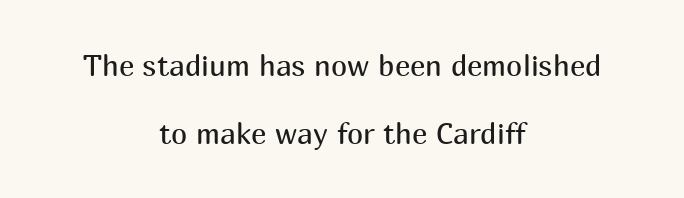
The lines are quadded center. No italicization has been applied; the sample stays upright. Are there feet on the stems? There aren't — it's a sans. The leading is generous, giving the passage an open texture. Between one letter and the next there's only the usual sliver of space.
